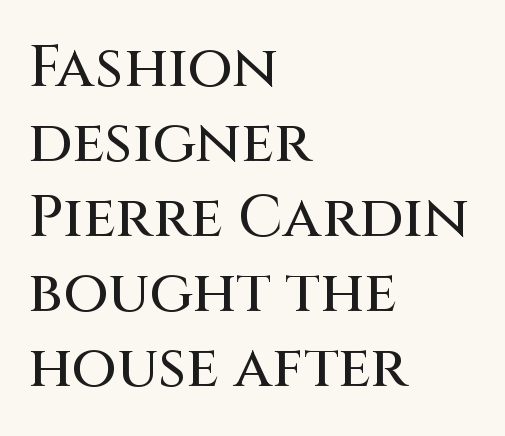
Q: Is the text italic (slanted)? A: No, it is upright.
Q: Is the typeface a serif or a sans-serif typeface? A: Sans-serif.
Q: Is the text underlined? A: No.
Q: How is the paragraph aligned? A: Left-aligned.
Q: Is the spacing between letters normal or unusually wide? A: Normal.
Q: Is the spacing between lines tight, normal or loose? A: Normal.
Q: Width (condensed, normal, or wide)? A: Normal.
Q: Stroke contrast? A: Medium.
Q: x-height? A: Large.
Q: Monospaced? A: No.
